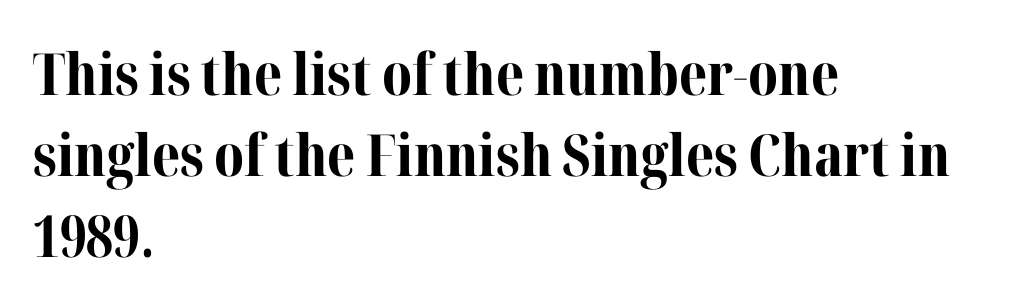
Q: Is the text bold? A: Yes.
Q: Is the text italic (slanted)? A: No, it is upright.
Q: Is the typeface a serif or a sans-serif typeface? A: Serif.
Q: Is the text underlined? A: No.
Q: How is the paragraph aligned? A: Left-aligned.
Q: Is the spacing between letters normal or unusually wide? A: Normal.
Q: Is the spacing between lines tight, normal or loose? A: Normal.
Q: Width (condensed, normal, or wide)? A: Normal.
Q: Stroke contrast? A: Medium.
Q: x-height? A: Medium.
Q: Monospaced? A: No.
